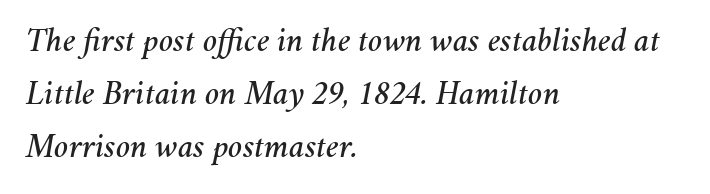
Q: Is the text italic (slanted)? A: Yes, it leans right by about 11 degrees.
Q: Is the text underlined? A: No.
Q: How is the paragraph aligned? A: Left-aligned.
Q: Is the spacing between letters normal or unusually wide? A: Normal.
Q: Is the spacing between lines tight, normal or loose? A: Normal.
Q: Width (condensed, normal, or wide)? A: Normal.
Q: Stroke contrast? A: Medium.
Q: x-height? A: Medium.
Q: Monospaced? A: No.
